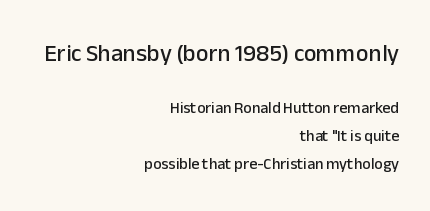
Of the two passages, the one on top uses the larger point size. Vertical strokes here are truly vertical. Type without underlining. No extra tracking has been applied to these lines.
